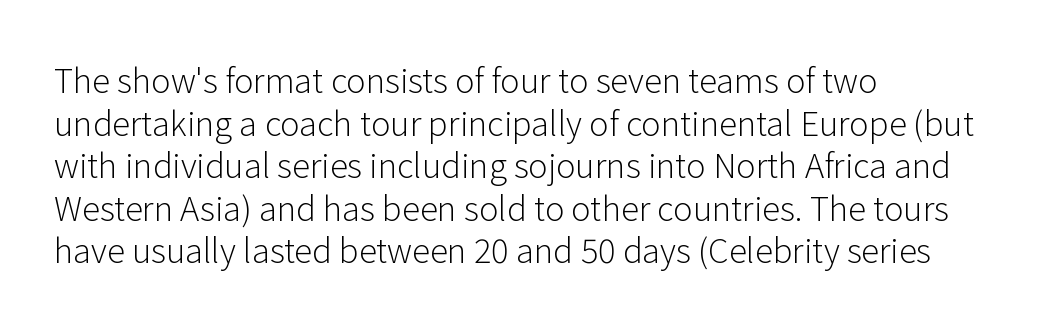
This is not heavy type; no bold has been used. No extra tracking has been applied to these lines. Lines of text with bare space underneath. The letters stand upright; this is a roman face. The paragraph shown leans on its left margin. Does the type have serifs? No, each stem ends abruptly.
